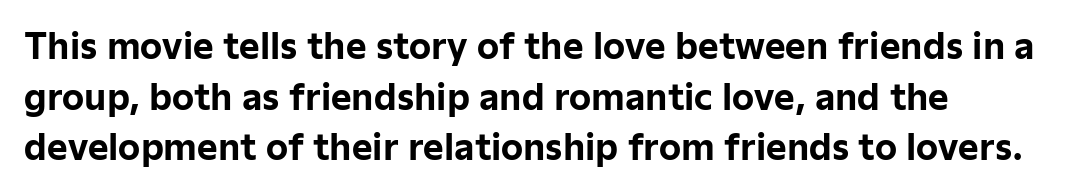
{"serif": "no", "italic": "no", "bold": "yes", "weight": "bold", "width": "normal", "stroke_contrast": "low", "x_height": "medium", "monospaced": "no", "underline": "no", "align": "left", "line_spacing": "normal", "line_spacing_ratio": 1.45, "letter_spacing": "normal", "letter_spacing_em": 0.0, "glyph_px": 35}
